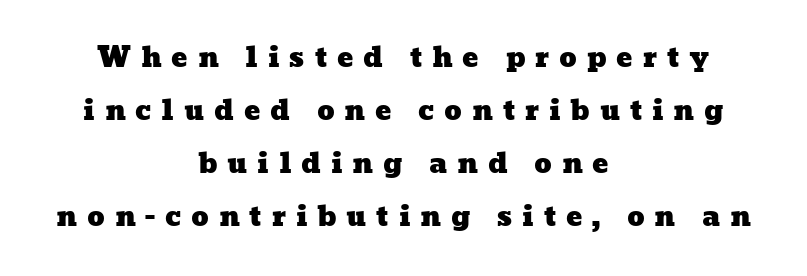
Q: Is the text underlined? A: No.
Q: How is the paragraph aligned? A: Centered.
Q: Is the spacing between letters normal or unusually wide? A: Unusually wide.
Q: Is the spacing between lines tight, normal or loose? A: Loose.
